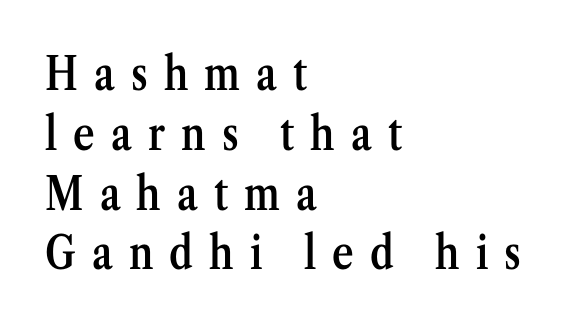
The image shows 46 px semibold, condensed serif type, upright; set left-aligned, normal line spacing (1.3x), unusually wide letter spacing (+0.35 em), not underlined; medium stroke contrast and a medium x-height.
